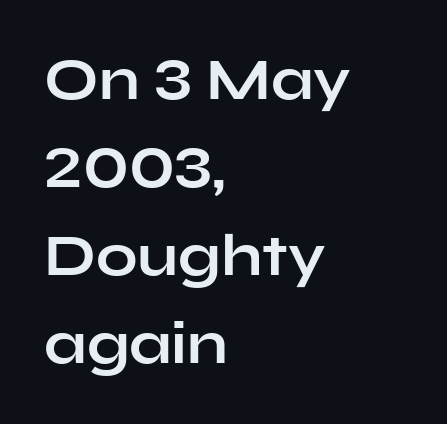
Q: Is the text bold? A: Yes.
Q: Is the text italic (slanted)? A: No, it is upright.
Q: Is the typeface a serif or a sans-serif typeface? A: Sans-serif.
Q: Is the text underlined? A: No.
Q: How is the paragraph aligned? A: Left-aligned.
Q: Is the spacing between letters normal or unusually wide? A: Normal.
Q: Is the spacing between lines tight, normal or loose? A: Normal.
Q: Width (condensed, normal, or wide)? A: Wide.
Q: Stroke contrast? A: Low.
Q: x-height? A: Medium.
Q: Monospaced? A: No.
